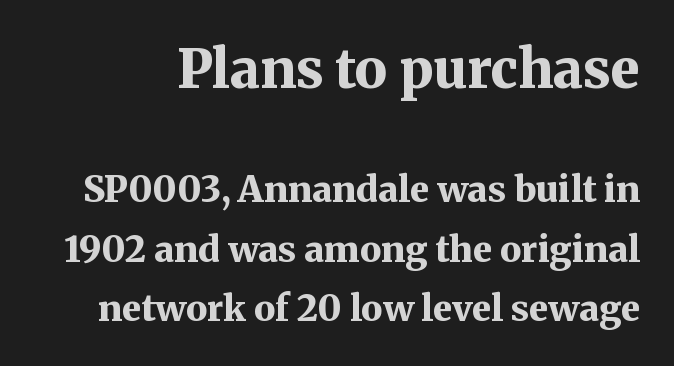
{"serif": "yes", "italic": "no", "bold": "yes", "weight": "bold", "width": "normal", "stroke_contrast": "medium", "x_height": "medium", "monospaced": "no", "underline": "no", "line_spacing": "normal", "line_spacing_ratio": 1.65, "letter_spacing": "normal", "letter_spacing_em": 0.0, "larger_block": "first", "size_ratio": 1.5, "glyph_px": 54}
